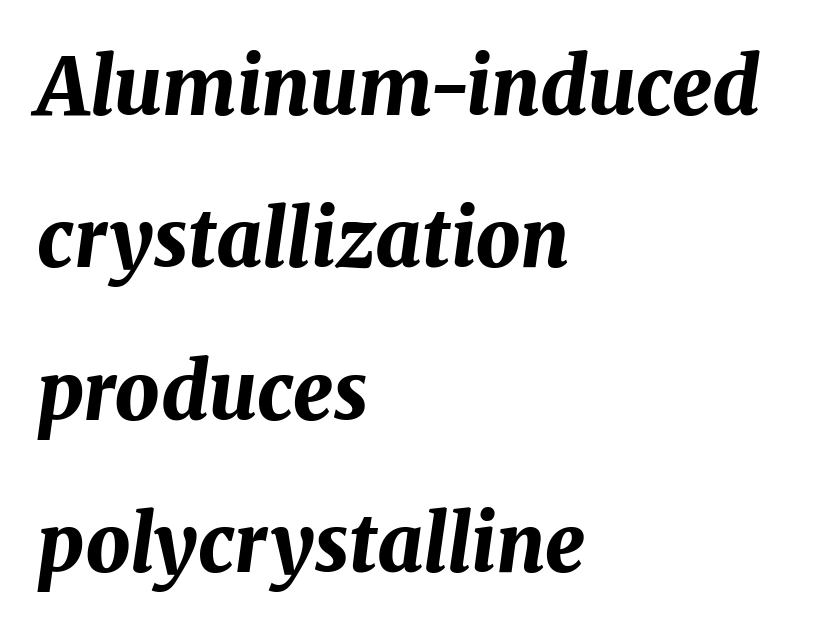
{"italic": "yes", "lean": "right", "slant_degrees": 8, "bold": "yes", "weight": "bold", "width": "normal", "stroke_contrast": "medium", "x_height": "medium", "monospaced": "no", "underline": "no", "align": "left", "line_spacing": "loose", "line_spacing_ratio": 1.93, "letter_spacing": "normal", "letter_spacing_em": 0.0, "glyph_px": 79}
